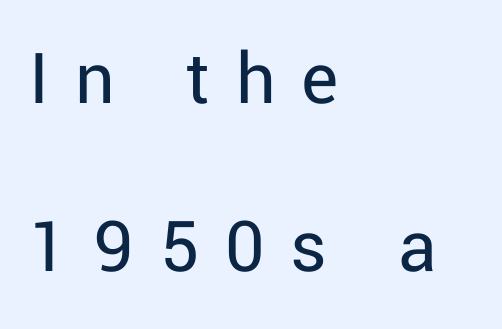
{"serif": "no", "italic": "no", "bold": "no", "weight": "regular", "width": "normal", "stroke_contrast": "low", "x_height": "medium", "monospaced": "no", "underline": "no", "align": "left", "line_spacing": "loose", "line_spacing_ratio": 2.16, "letter_spacing": "wide", "letter_spacing_em": 0.33, "glyph_px": 78}
